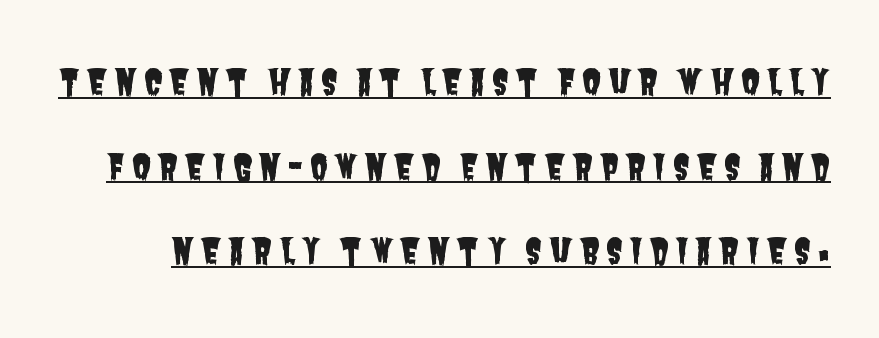
{"serif": "no", "width": "condensed", "stroke_contrast": "low", "x_height": "large", "monospaced": "no", "underline": "yes", "line_spacing": "loose", "line_spacing_ratio": 2.42, "glyph_px": 35}
